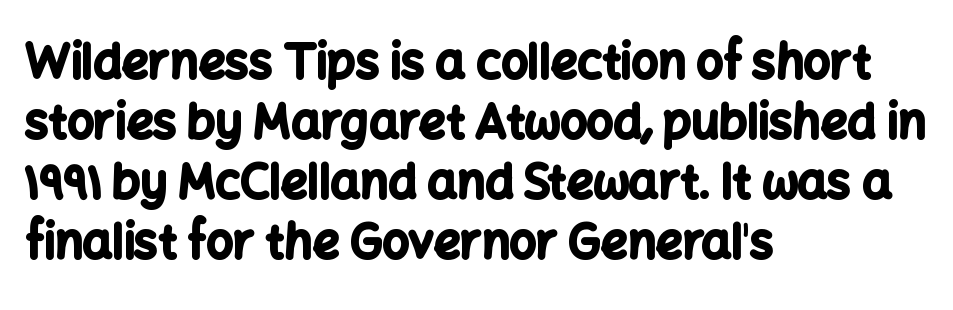
The image shows 47 px bold sans-serif type, upright; set left-aligned, normal line spacing (1.28x), normal letter spacing, not underlined; low stroke contrast and a medium x-height.
